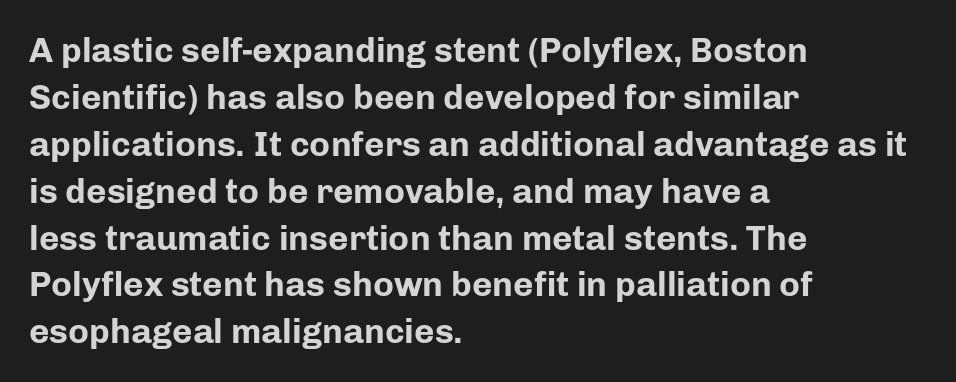
Thick stems and heavy bowls — unmistakably bold. Do the characters align in a grid? No, the font is proportional. Quick note: not italic, upright. Vertically, the passage feels balanced, rows spaced as you'd expect. These lines stack with their left ends in a neat column.
